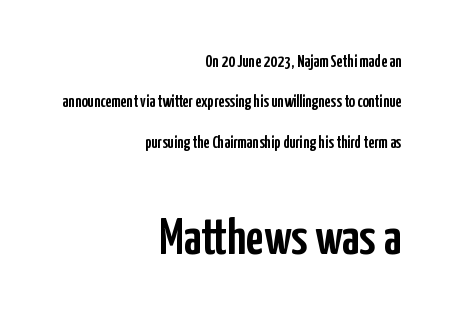
Q: Is the text italic (slanted)? A: No, it is upright.
Q: Is the typeface a serif or a sans-serif typeface? A: Sans-serif.
Q: Is the text underlined? A: No.
Q: How is the paragraph aligned? A: Right-aligned.
Q: Is the spacing between letters normal or unusually wide? A: Normal.
Q: Is the spacing between lines tight, normal or loose? A: Loose.
Q: Which block of text is set in a larger size, the first (top) or the second (bottom)? A: The second (bottom) one.
Q: Width (condensed, normal, or wide)? A: Condensed.
Q: Stroke contrast? A: Low.
Q: x-height? A: Medium.
Q: Monospaced? A: No.
